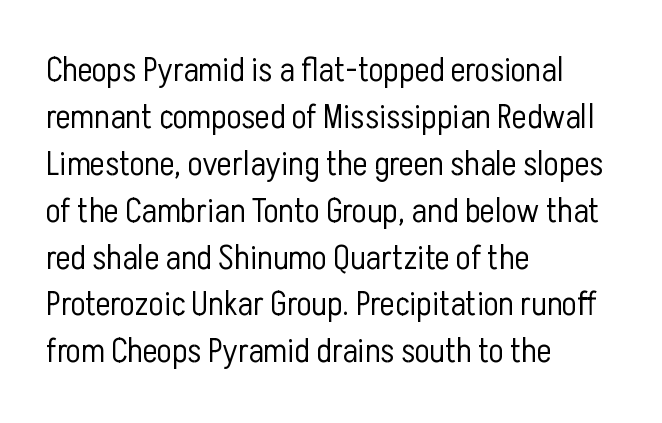
What's the leading like? Ordinary, nothing unusual. Stem width sits at or under what a default text font uses. Looks like regular typesetting: each glyph gets only the width it needs. Posture: straight, roman, zero tilt.
